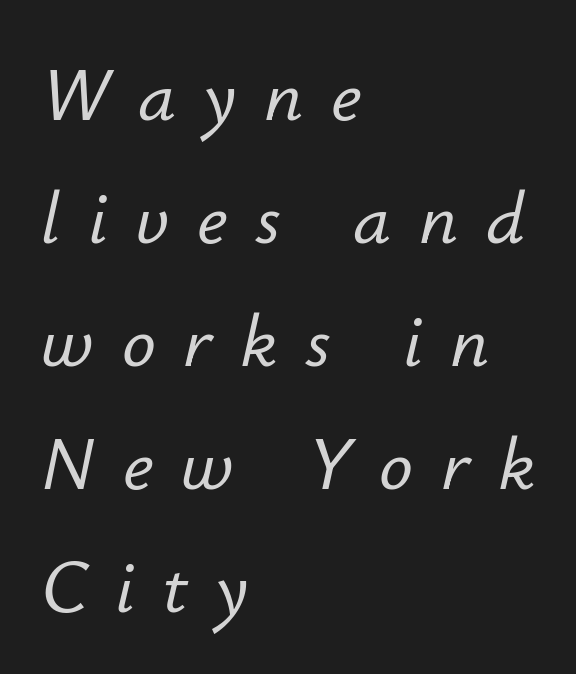
{"italic": "yes", "lean": "right", "slant_degrees": 12, "width": "normal", "stroke_contrast": "low", "x_height": "small", "monospaced": "no", "underline": "no", "align": "left", "line_spacing": "normal", "line_spacing_ratio": 1.64, "letter_spacing": "wide", "letter_spacing_em": 0.37, "glyph_px": 75}
